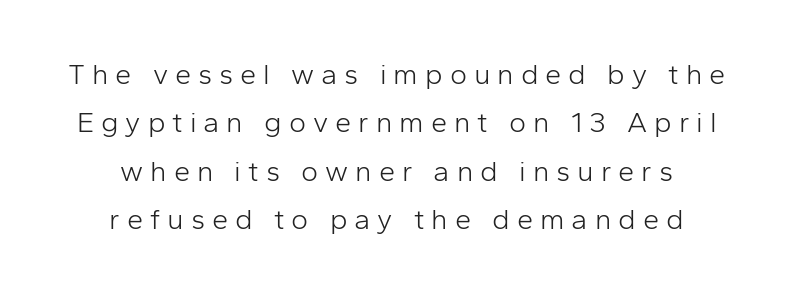
Nothing heavy about these letters — not bold at all. The designer left line spacing at the default. These lines are centered, leaving both edges ragged. The face used here is a sans, in the tradition of grotesques and geometrics.
